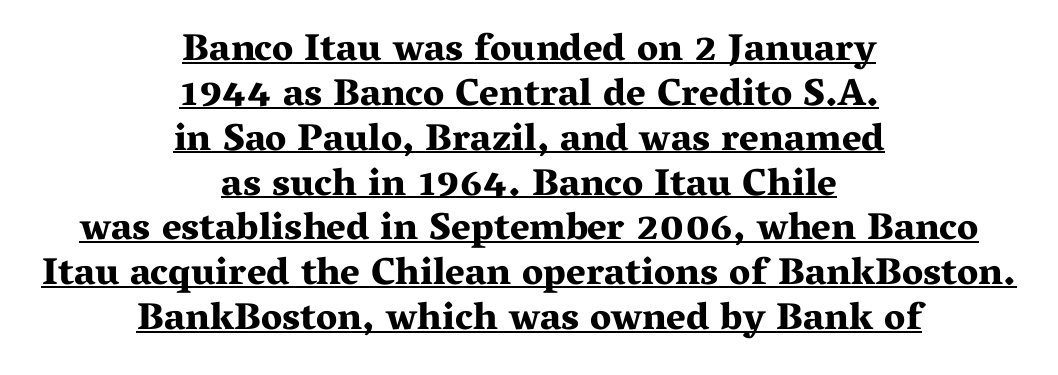
{"serif": "yes", "italic": "no", "bold": "yes", "weight": "bold", "width": "wide", "stroke_contrast": "medium", "x_height": "medium", "monospaced": "no", "underline": "yes", "align": "center", "line_spacing_ratio": 1.18, "letter_spacing": "normal", "letter_spacing_em": 0.0, "glyph_px": 38}
